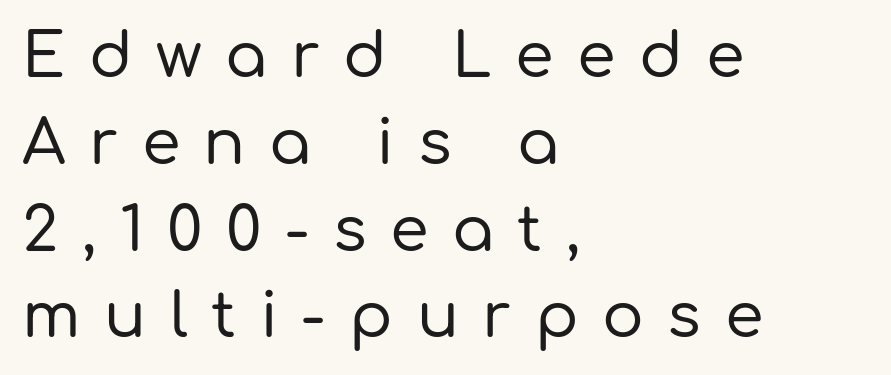
{"serif": "no", "italic": "no", "width": "normal", "stroke_contrast": "low", "x_height": "medium", "monospaced": "no", "underline": "no", "align": "left", "line_spacing": "normal", "line_spacing_ratio": 1.4, "letter_spacing": "wide", "letter_spacing_em": 0.38, "glyph_px": 62}
